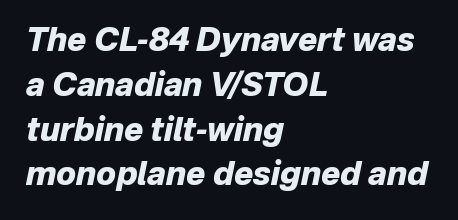
Q: Is the text bold? A: Yes.
Q: Is the text italic (slanted)? A: Yes, it leans right by about 12 degrees.
Q: Is the text underlined? A: No.
Q: How is the paragraph aligned? A: Left-aligned.
Q: Is the spacing between letters normal or unusually wide? A: Normal.
Q: Is the spacing between lines tight, normal or loose? A: Normal.
Q: Width (condensed, normal, or wide)? A: Normal.
Q: Stroke contrast? A: Low.
Q: x-height? A: Medium.
Q: Monospaced? A: No.
